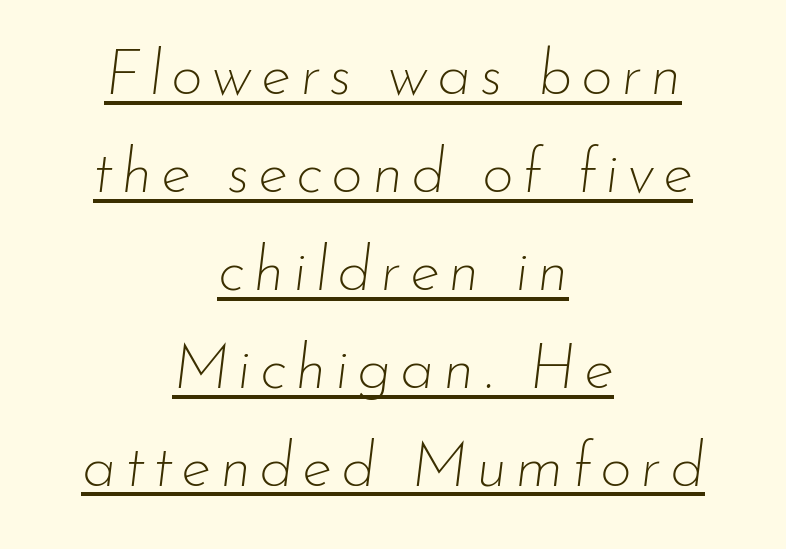
{"italic": "yes", "lean": "right", "slant_degrees": 7, "bold": "no", "weight": "thin", "width": "normal", "stroke_contrast": "low", "x_height": "small", "monospaced": "no", "underline": "yes", "align": "center", "line_spacing": "normal", "line_spacing_ratio": 1.58, "glyph_px": 62}
